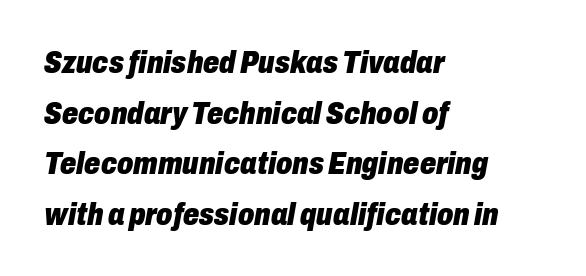
Each letter keeps its own natural width here, so spacing adapts to shape. Type without underlining. The face used here has a pronounced slope to its letters. The line-height multiplier appears to be the usual default. This sample uses plain, unmodified letter spacing. Heavy, bold letterforms.
